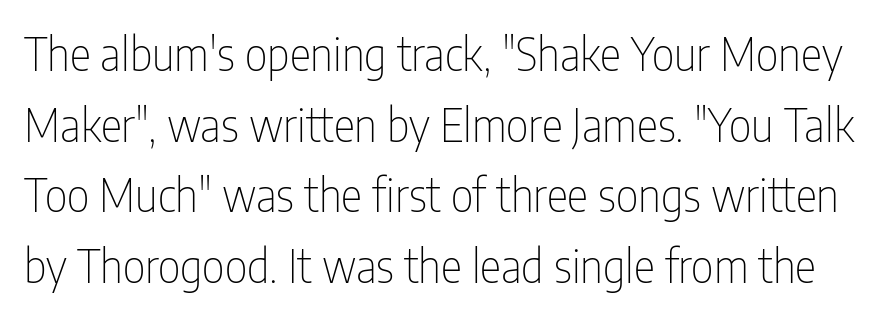
{"serif": "no", "italic": "no", "bold": "no", "weight": "thin", "width": "condensed", "stroke_contrast": "low", "x_height": "medium", "monospaced": "no", "underline": "no", "line_spacing": "normal", "line_spacing_ratio": 1.57, "letter_spacing": "normal", "letter_spacing_em": 0.0, "glyph_px": 45}
